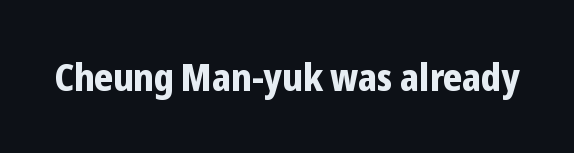
The image shows 38 px bold, condensed sans-serif type, upright; set normal letter spacing, not underlined; low stroke contrast and a medium x-height.
